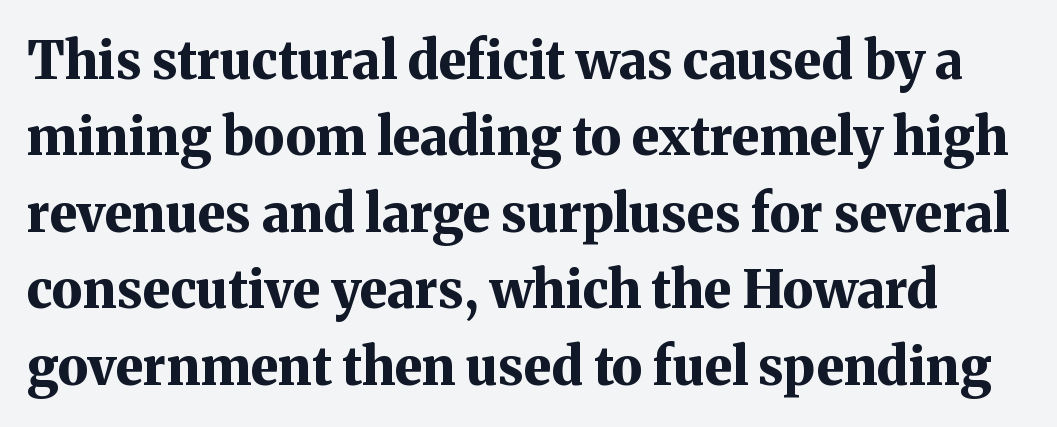
Q: Is the text bold? A: Yes.
Q: Is the text italic (slanted)? A: No, it is upright.
Q: Is the typeface a serif or a sans-serif typeface? A: Serif.
Q: Is the text underlined? A: No.
Q: Is the spacing between letters normal or unusually wide? A: Normal.
Q: Is the spacing between lines tight, normal or loose? A: Normal.
Q: Width (condensed, normal, or wide)? A: Normal.
Q: Stroke contrast? A: Medium.
Q: x-height? A: Medium.
Q: Monospaced? A: No.
